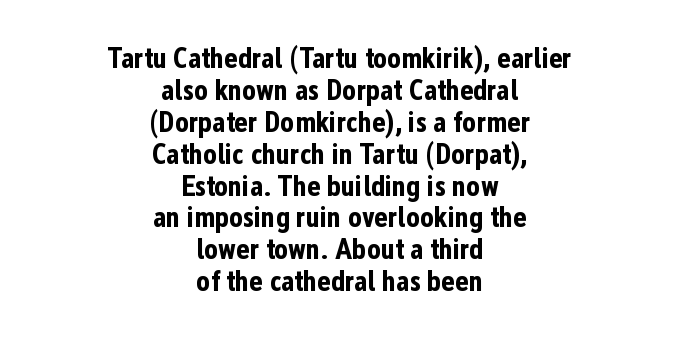
The image shows 29 px bold, condensed sans-serif type, upright; set centered, tight line spacing (1.1x), normal letter spacing, not underlined; low stroke contrast and a medium x-height.
